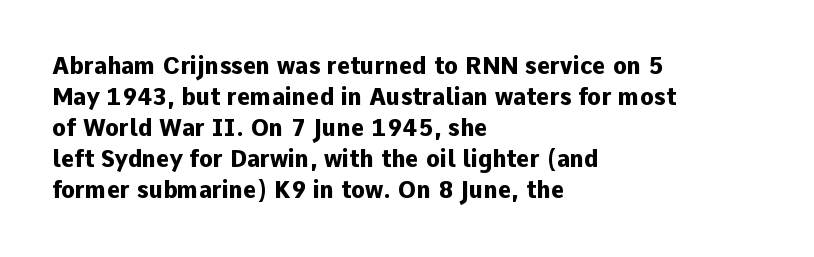
{"italic": "no", "bold": "yes", "underline": "no", "align": "left", "line_spacing": "normal", "line_spacing_ratio": 1.35, "letter_spacing": "normal", "letter_spacing_em": 0.0, "glyph_px": 23}
